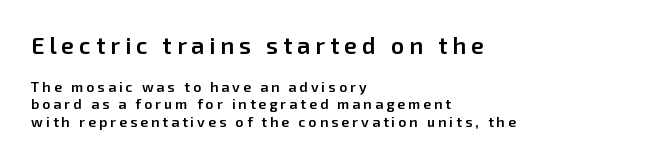
Q: Is the text bold? A: Semi-bold.
Q: Is the text italic (slanted)? A: No, it is upright.
Q: Is the text underlined? A: No.
Q: How is the paragraph aligned? A: Left-aligned.
Q: Is the spacing between letters normal or unusually wide? A: Unusually wide.
Q: Which block of text is set in a larger size, the first (top) or the second (bottom)? A: The first (top) one.
